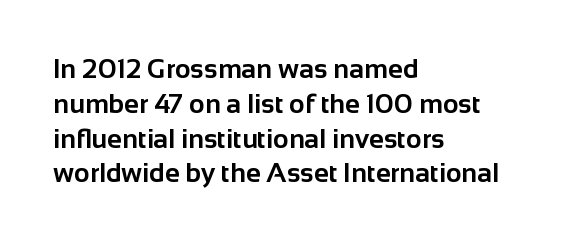
The image shows 27 px bold type, upright; set left-aligned, normal line spacing (1.29x), normal letter spacing, not underlined.
